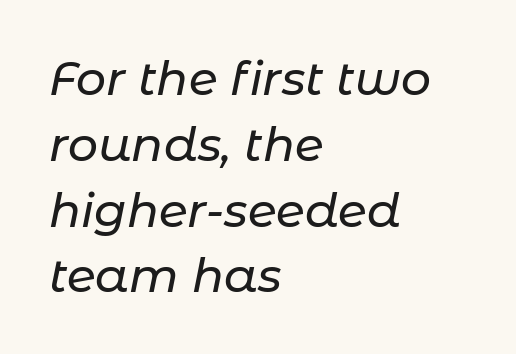
These lines are set flush left with a ragged right edge. Compared with typical body copy, the letter spacing here is the same. Words float on clear page, feet unadorned. These lines were composed using italics. Each letter keeps its own natural width here, so spacing adapts to shape.
